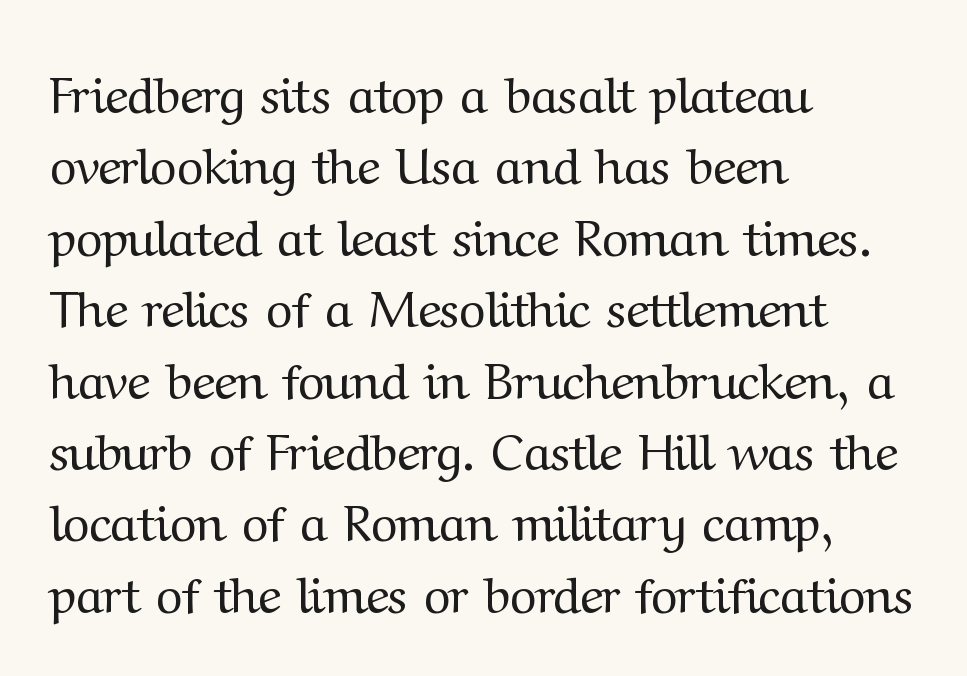
{"serif": "yes", "italic": "no", "bold": "no", "weight": "regular", "width": "normal", "stroke_contrast": "medium", "x_height": "medium", "monospaced": "no", "underline": "no", "align": "left", "line_spacing": "normal", "line_spacing_ratio": 1.4, "letter_spacing": "normal", "letter_spacing_em": 0.0, "glyph_px": 51}
